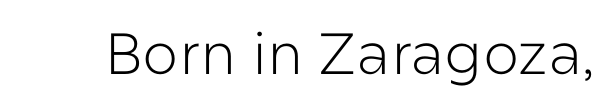
Serif or sans? Sans — the stroke terminals are bare. Has an underline been added? It has not. Do the characters align in a grid? No, the font is proportional. The type sits square on the baseline with zero lean. In terms of letterspacing, this is plain default setting.
